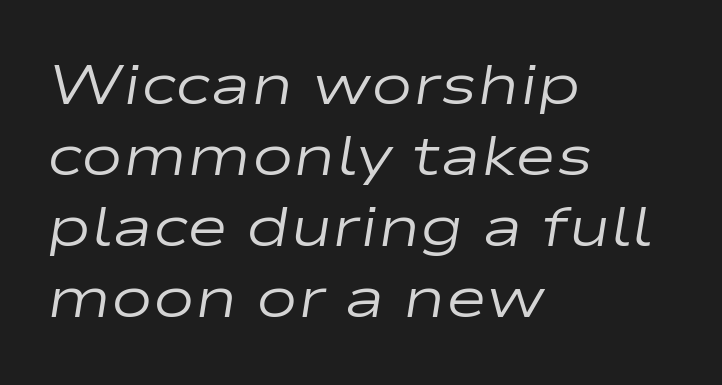
Q: Is the text bold? A: No.
Q: Is the text italic (slanted)? A: Yes, it leans right by about 9 degrees.
Q: Is the text underlined? A: No.
Q: How is the paragraph aligned? A: Left-aligned.
Q: Is the spacing between letters normal or unusually wide? A: Normal.
Q: Is the spacing between lines tight, normal or loose? A: Normal.
Q: Width (condensed, normal, or wide)? A: Wide.
Q: Stroke contrast? A: Low.
Q: x-height? A: Medium.
Q: Monospaced? A: No.
